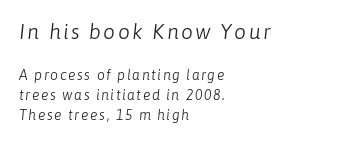
Caption: face not bold, strokes unweighted. Honestly, the row spacing looks completely unremarkable. Looking at the ascenders, they clearly lean. The text block is weighted toward the left margin, trailing off unevenly rightward. In this sample the first text group is rendered at the bigger scale. The glyphs are unaccompanied by any horizontal stroke below them.
